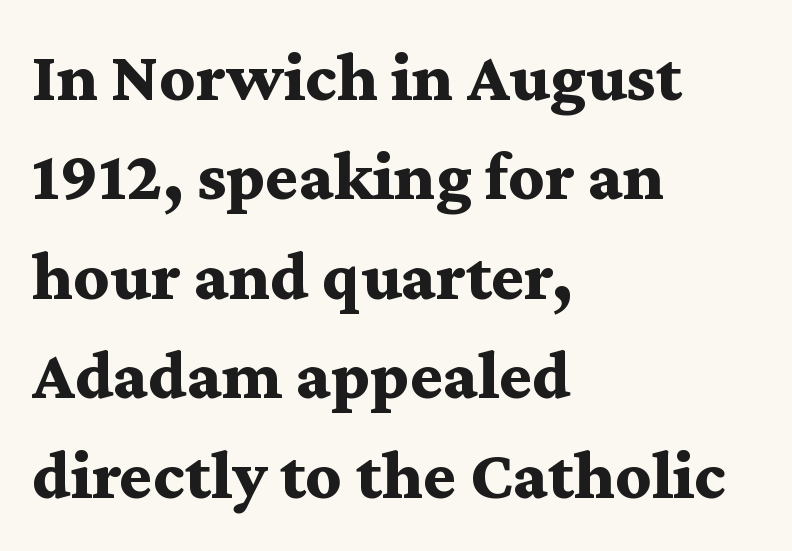
The image shows 70 px bold, wide serif type, upright; set left-aligned, normal line spacing (1.42x), normal letter spacing, not underlined; medium stroke contrast and a medium x-height.
